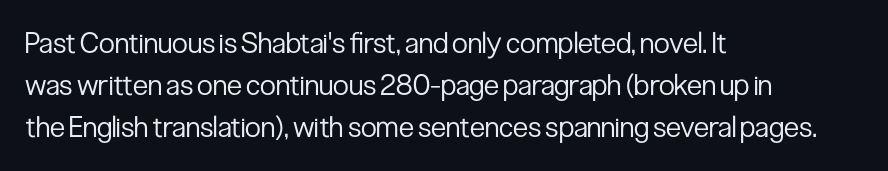
The type is set solid horizontally, with unmodified tracking. Look at the bottom of the vertical strokes: they stop flat, with no serifs. Regular leading. The face used here is proportionally spaced, like ordinary book or web type. Weight class: somewhere from thin through regular. In CSS terms this would be text-align: left.
